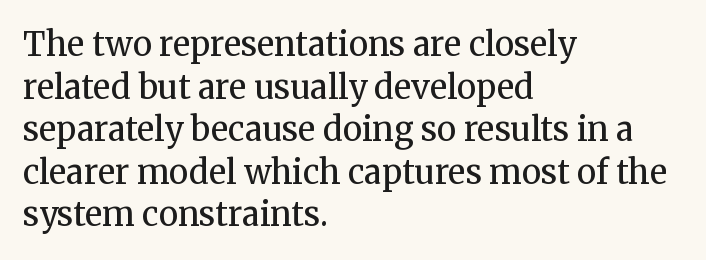
The image shows 33 px regular-weight serif type, upright; set left-aligned, normal line spacing (1.29x), normal letter spacing, not underlined; medium stroke contrast and a medium x-height.
